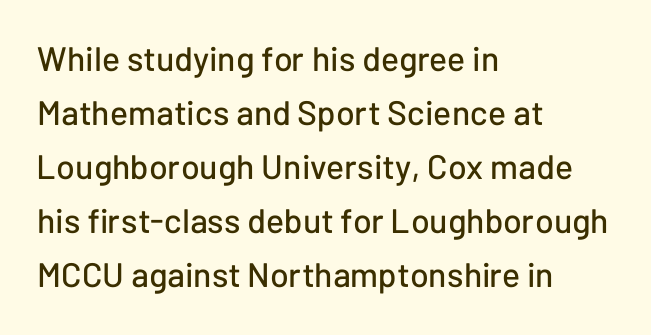
Q: Is the text italic (slanted)? A: No, it is upright.
Q: Is the typeface a serif or a sans-serif typeface? A: Sans-serif.
Q: Is the text underlined? A: No.
Q: How is the paragraph aligned? A: Left-aligned.
Q: Is the spacing between letters normal or unusually wide? A: Normal.
Q: Is the spacing between lines tight, normal or loose? A: Normal.
Q: Width (condensed, normal, or wide)? A: Normal.
Q: Stroke contrast? A: Low.
Q: x-height? A: Medium.
Q: Monospaced? A: No.
